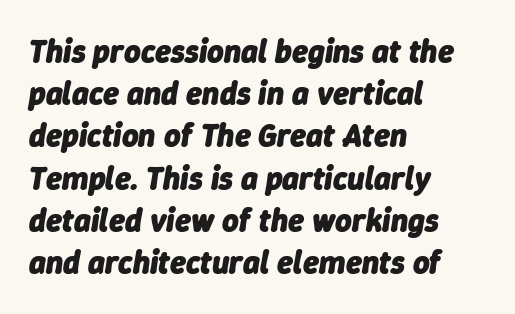
{"italic": "yes", "lean": "right", "slant_degrees": 9, "bold": "yes", "weight": "heavy", "width": "normal", "stroke_contrast": "low", "x_height": "medium", "monospaced": "no", "underline": "no", "align": "left", "line_spacing": "normal", "line_spacing_ratio": 1.32, "letter_spacing": "normal", "letter_spacing_em": 0.0, "glyph_px": 32}
